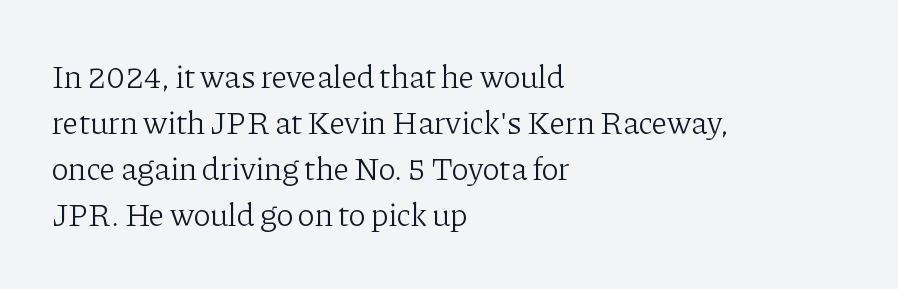
The block of text has a typical density, with ordinary space between rows. Upright lettering throughout. Font category for this specimen: serif. Clear beneath every line of the passage. No heavy texture on the line: the type isn't bold. Each word holds together tightly as a unit, with standard inter-letter gaps.
